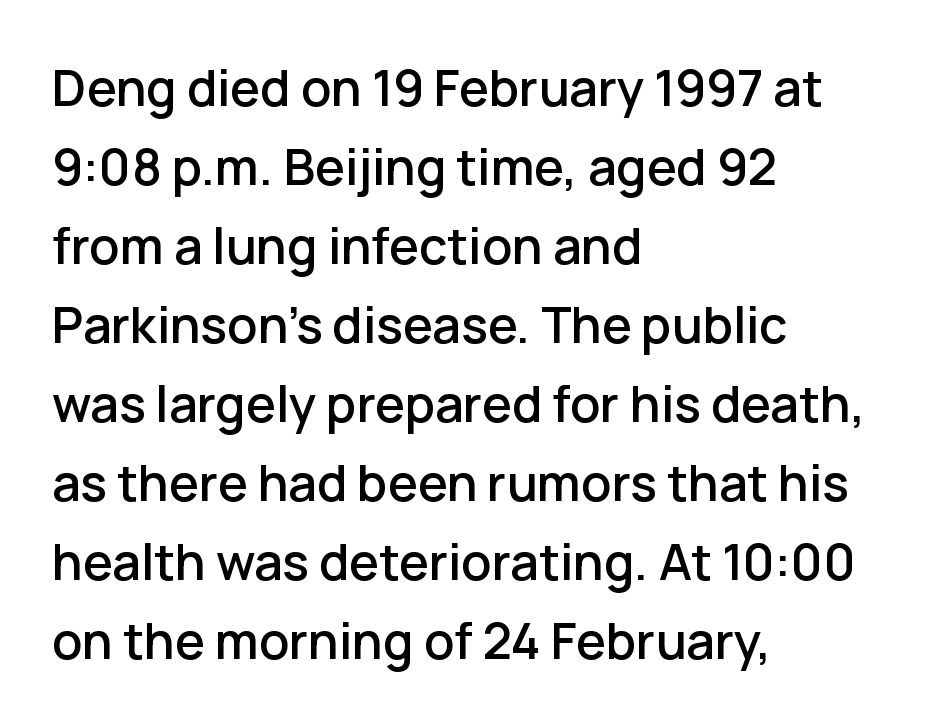
Spacing verdict: proportional, widths tailored to each character. Baseline-to-baseline distance is the conventional proportion of letter height. The ragged edge is on the right, which tells us the setting is flush left. Nobody drew a line under any word here. Classification — sans serif. Characters remain perfectly vertical along every line.
